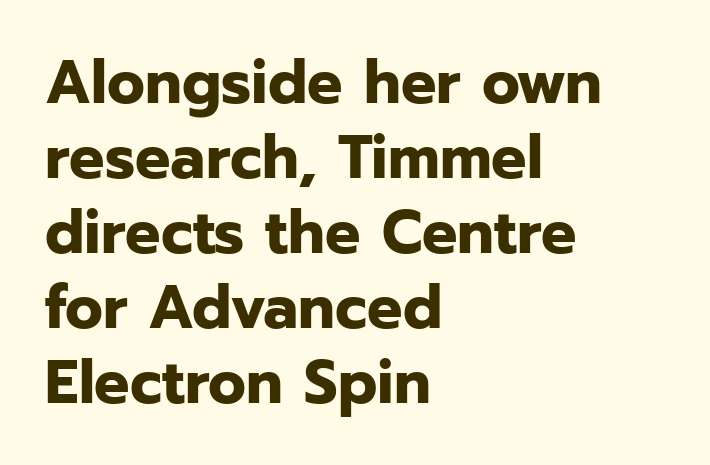
Q: Is the text bold? A: Yes.
Q: Is the text italic (slanted)? A: No, it is upright.
Q: Is the typeface a serif or a sans-serif typeface? A: Sans-serif.
Q: Is the text underlined? A: No.
Q: How is the paragraph aligned? A: Left-aligned.
Q: Is the spacing between letters normal or unusually wide? A: Normal.
Q: Width (condensed, normal, or wide)? A: Normal.
Q: Stroke contrast? A: Low.
Q: x-height? A: Medium.
Q: Monospaced? A: No.
